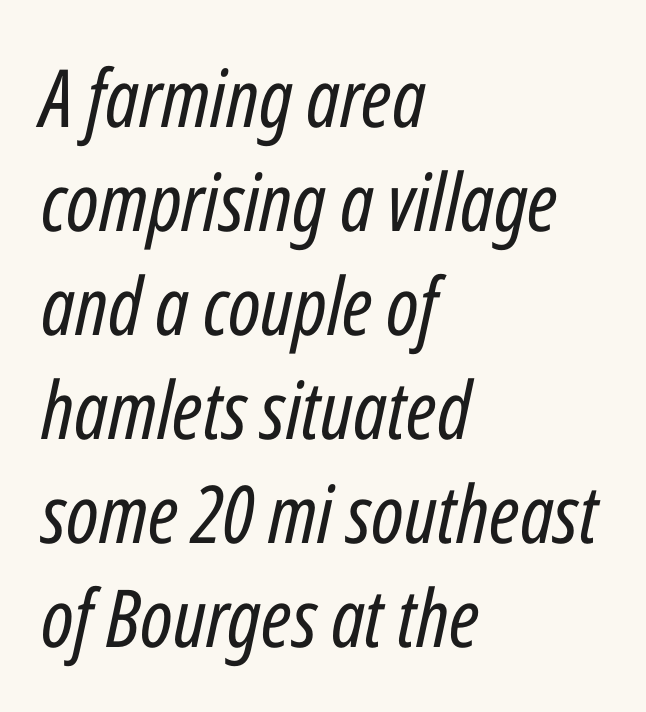
The image shows 80 px regular-weight, condensed type, italic (leaning right); set left-aligned, normal line spacing (1.3x), normal letter spacing, not underlined; low stroke contrast and a medium x-height.
